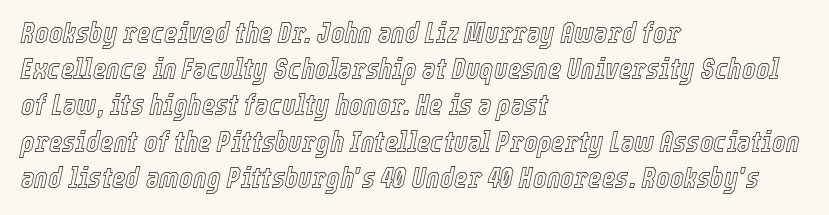
This rendering leaves character spacing at its baseline value. The zone under the glyphs is completely vacant. Left-aligned paragraph, ragged on the right. Line spacing here is normal. A typesetter would mark this as italic.
